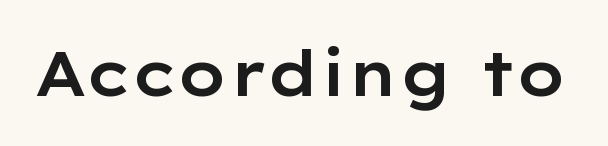
Italic: no, the glyphs are upright roman. A typesetter would call this proportional, since set widths differ per character. What stands out about the letter spacing? Nothing — it is the standard amount. These lines are composed in type without serifs.
